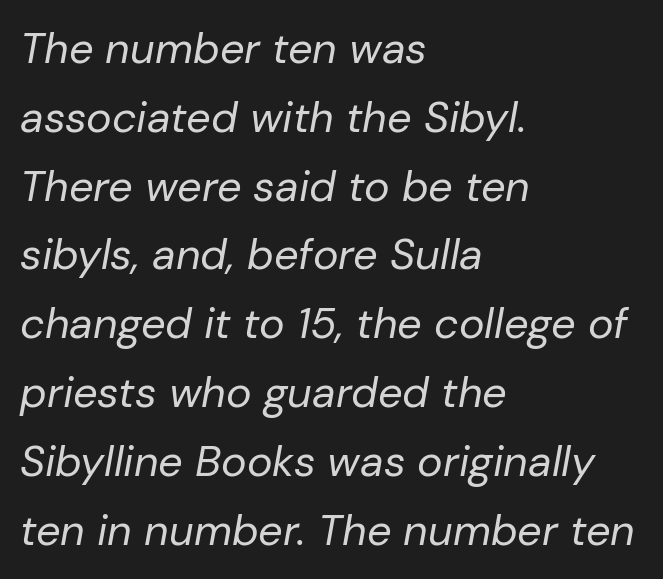
Q: Is the text bold? A: No.
Q: Is the text italic (slanted)? A: Yes, it leans right by about 10 degrees.
Q: Is the text underlined? A: No.
Q: How is the paragraph aligned? A: Left-aligned.
Q: Is the spacing between letters normal or unusually wide? A: Normal.
Q: Is the spacing between lines tight, normal or loose? A: Normal.
Q: Width (condensed, normal, or wide)? A: Normal.
Q: Stroke contrast? A: Low.
Q: x-height? A: Medium.
Q: Monospaced? A: No.
